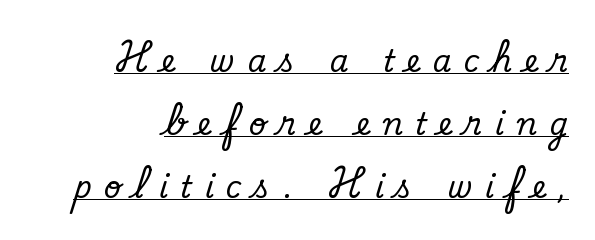
The image shows 30 px regular-weight sans-serif type; set right-aligned, loose line spacing (2.1x), unusually wide letter spacing (+0.42 em), underlined; low stroke contrast and a small x-height.
